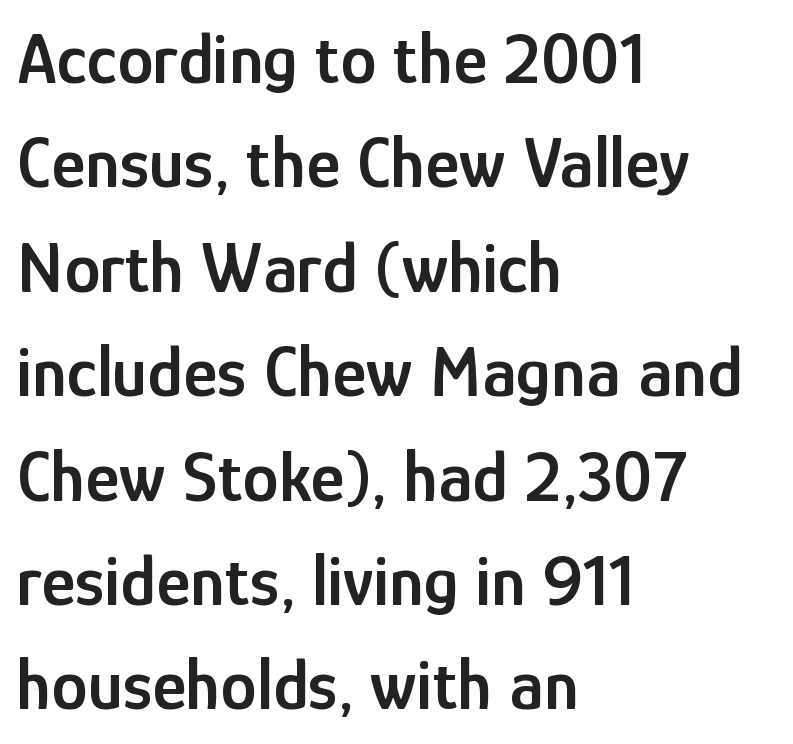
The image shows 73 px semibold, condensed sans-serif type, upright; set left-aligned, normal line spacing (1.43x), normal letter spacing, not underlined; low stroke contrast and a medium x-height.
